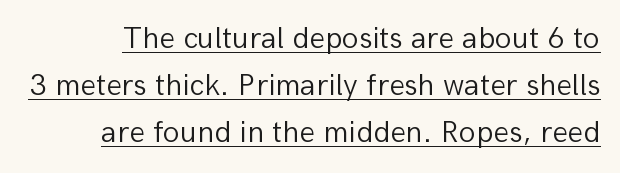
Q: Is the text bold? A: No.
Q: Is the text italic (slanted)? A: No, it is upright.
Q: Is the typeface a serif or a sans-serif typeface? A: Sans-serif.
Q: Is the text underlined? A: Yes.
Q: Is the spacing between letters normal or unusually wide? A: Normal.
Q: Is the spacing between lines tight, normal or loose? A: Normal.
Q: Width (condensed, normal, or wide)? A: Normal.
Q: Stroke contrast? A: Low.
Q: x-height? A: Medium.
Q: Monospaced? A: No.
